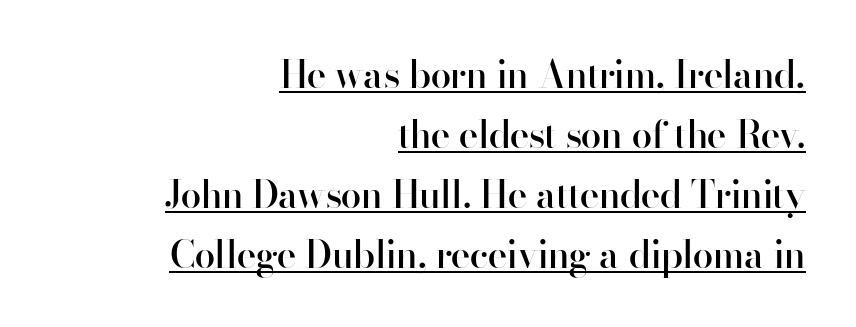
Q: Is the text bold? A: Semi-bold.
Q: Is the text italic (slanted)? A: No, it is upright.
Q: Is the typeface a serif or a sans-serif typeface? A: Sans-serif.
Q: Is the text underlined? A: Yes.
Q: How is the paragraph aligned? A: Right-aligned.
Q: Is the spacing between letters normal or unusually wide? A: Normal.
Q: Is the spacing between lines tight, normal or loose? A: Normal.
Q: Width (condensed, normal, or wide)? A: Normal.
Q: Stroke contrast? A: High.
Q: x-height? A: Small.
Q: Monospaced? A: No.
